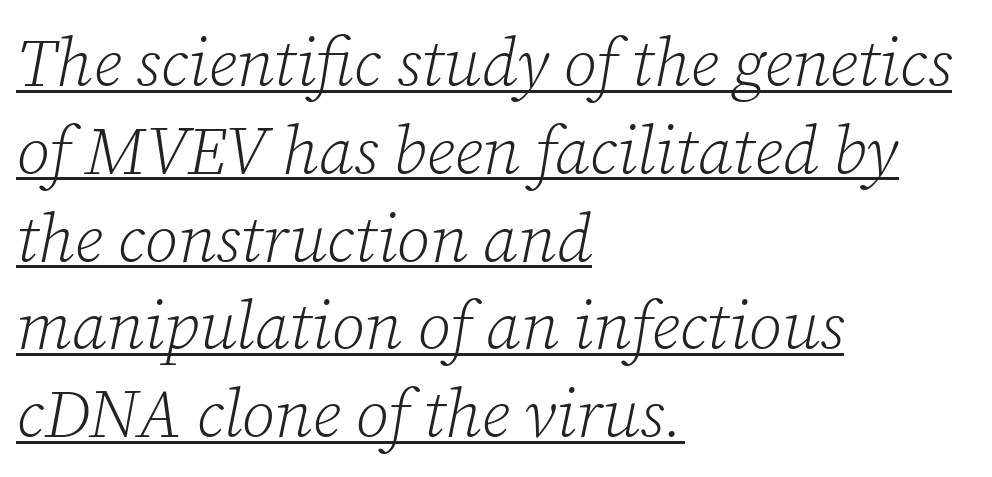
{"serif": "yes", "italic": "yes", "lean": "right", "slant_degrees": 12, "bold": "no", "weight": "light", "width": "normal", "stroke_contrast": "low", "x_height": "medium", "monospaced": "no", "underline": "yes", "align": "left", "line_spacing": "normal", "line_spacing_ratio": 1.31, "letter_spacing": "normal", "letter_spacing_em": 0.0, "glyph_px": 67}
